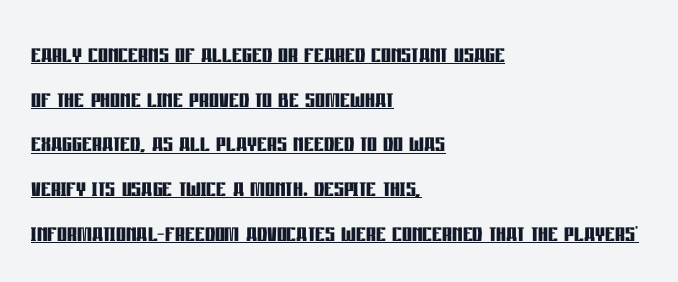
Q: Is the text bold? A: Yes.
Q: Is the text italic (slanted)? A: No, it is upright.
Q: Is the typeface a serif or a sans-serif typeface? A: Sans-serif.
Q: Is the text underlined? A: Yes.
Q: How is the paragraph aligned? A: Left-aligned.
Q: Is the spacing between letters normal or unusually wide? A: Normal.
Q: Is the spacing between lines tight, normal or loose? A: Normal.
Q: Width (condensed, normal, or wide)? A: Condensed.
Q: Stroke contrast? A: Low.
Q: x-height? A: Large.
Q: Monospaced? A: No.
